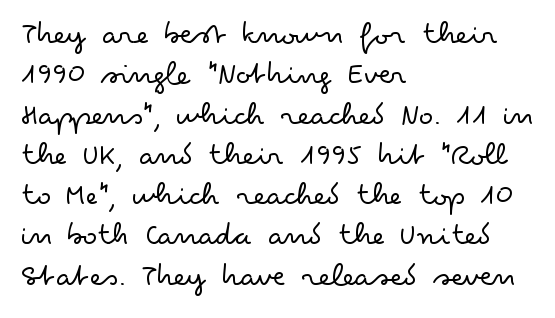
Q: Is the text bold? A: No.
Q: Is the text italic (slanted)? A: No, it is upright.
Q: Is the typeface a serif or a sans-serif typeface? A: Sans-serif.
Q: Is the text underlined? A: No.
Q: How is the paragraph aligned? A: Left-aligned.
Q: Is the spacing between letters normal or unusually wide? A: Normal.
Q: Width (condensed, normal, or wide)? A: Wide.
Q: Stroke contrast? A: Low.
Q: x-height? A: Small.
Q: Monospaced? A: No.
